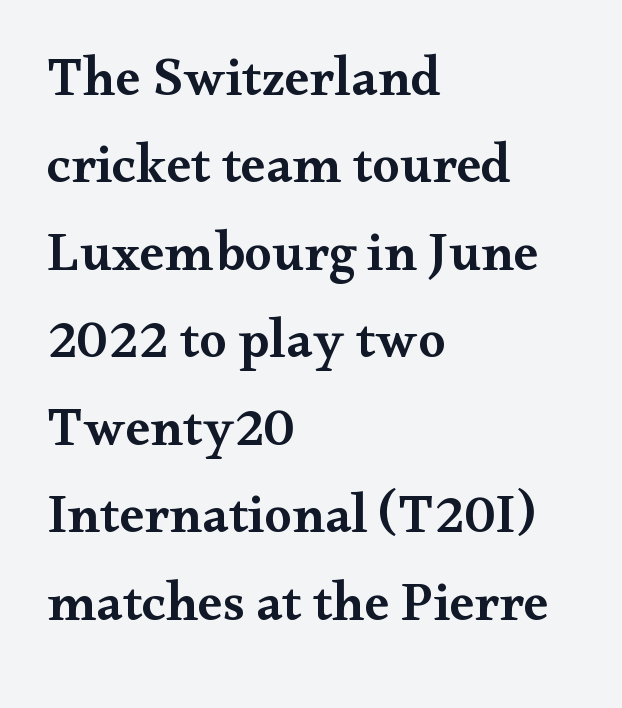
Q: Is the text bold? A: Semi-bold.
Q: Is the text italic (slanted)? A: No, it is upright.
Q: Is the typeface a serif or a sans-serif typeface? A: Serif.
Q: Is the text underlined? A: No.
Q: How is the paragraph aligned? A: Left-aligned.
Q: Is the spacing between letters normal or unusually wide? A: Normal.
Q: Is the spacing between lines tight, normal or loose? A: Normal.
Q: Width (condensed, normal, or wide)? A: Wide.
Q: Stroke contrast? A: Medium.
Q: x-height? A: Small.
Q: Monospaced? A: No.
